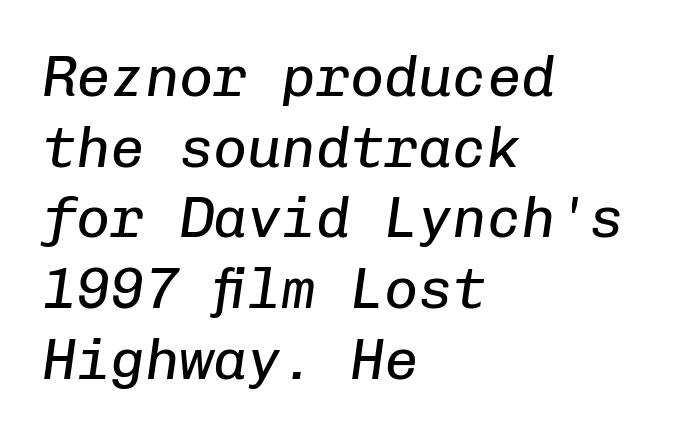
Every character here occupies the same horizontal width, giving the sample a typewriter-like rhythm. The baseline area is clear. Does extra space separate the letters? No, they use regular spacing. You can tell it's italic because the verticals aren't actually vertical. On a weight scale, this lands at 450 or below.
